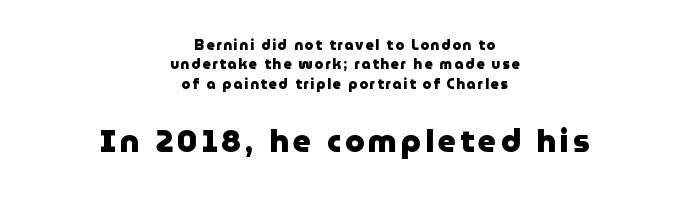
The face used here is proportionally spaced, like ordinary book or web type. Weight check: bold — yes, fully. Interline gaps are of average width in this sample. Nope, no serifs anywhere on these letters.
